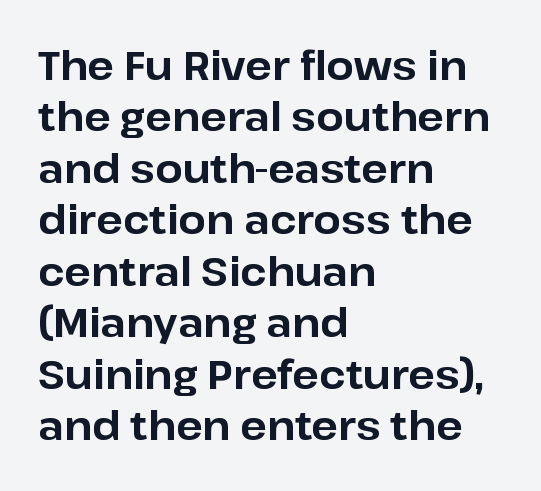
The image shows 39 px bold sans-serif type, upright; set left-aligned, normal line spacing (1.32x), normal letter spacing, not underlined; low stroke contrast and a medium x-height.
